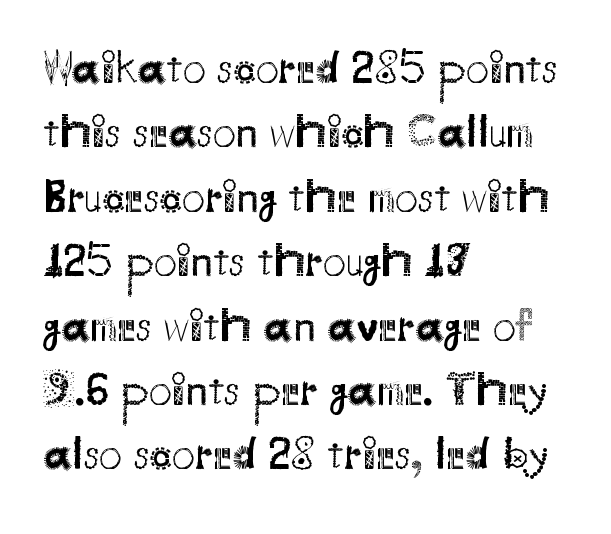
Q: Is the text bold? A: No.
Q: Is the text italic (slanted)? A: No, it is upright.
Q: Is the typeface a serif or a sans-serif typeface? A: Sans-serif.
Q: Is the text underlined? A: No.
Q: How is the paragraph aligned? A: Left-aligned.
Q: Is the spacing between letters normal or unusually wide? A: Normal.
Q: Is the spacing between lines tight, normal or loose? A: Normal.
Q: Width (condensed, normal, or wide)? A: Normal.
Q: Stroke contrast? A: Medium.
Q: x-height? A: Small.
Q: Monospaced? A: No.
